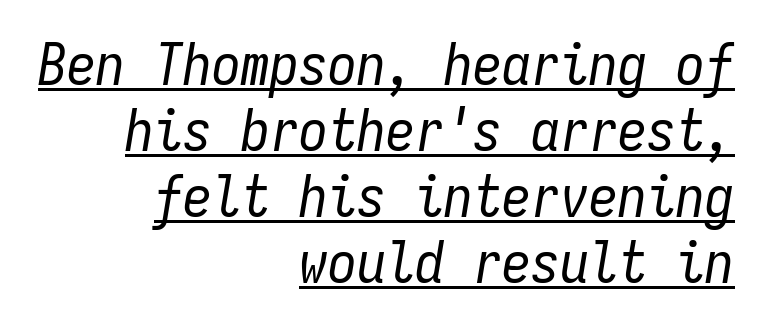
{"italic": "yes", "lean": "right", "slant_degrees": 9, "bold": "no", "weight": "regular", "width": "condensed", "stroke_contrast": "low", "x_height": "medium", "monospaced": "yes", "underline": "yes", "align": "right", "line_spacing": "tight", "line_spacing_ratio": 1.14, "letter_spacing": "normal", "letter_spacing_em": 0.0, "glyph_px": 58}
